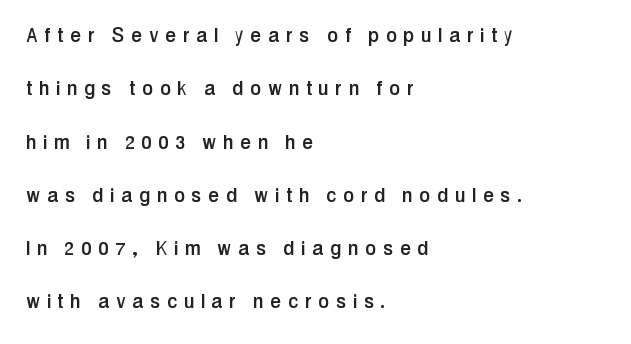
Q: Is the text italic (slanted)? A: No, it is upright.
Q: Is the text underlined? A: No.
Q: How is the paragraph aligned? A: Left-aligned.
Q: Is the spacing between letters normal or unusually wide? A: Unusually wide.
Q: Is the spacing between lines tight, normal or loose? A: Loose.
